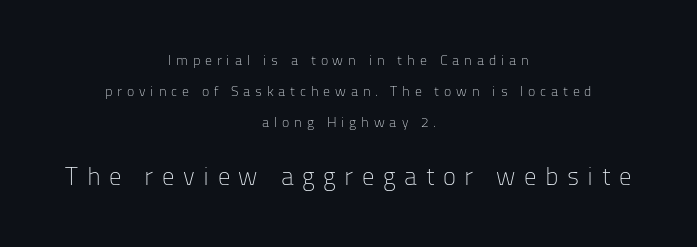
{"italic": "no", "bold": "no", "underline": "no", "align": "center", "line_spacing": "loose", "line_spacing_ratio": 2.2, "letter_spacing": "wide", "letter_spacing_em": 0.34, "larger_block": "second", "size_ratio": 1.79, "glyph_px": 25}
